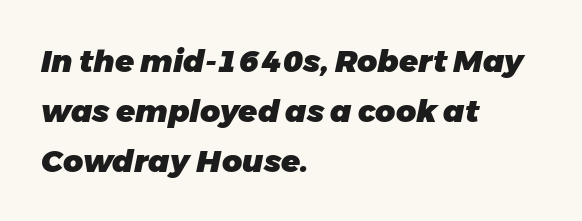
Quick note: interline space is typical. How heavy is the stroke? Heavy — this is a bold. The specimen reads as italic at a glance. Tracking here is standard; glyphs follow each other at the usual distance. The area under the type is left untouched. Each letter keeps its own natural width here, so spacing adapts to shape.
